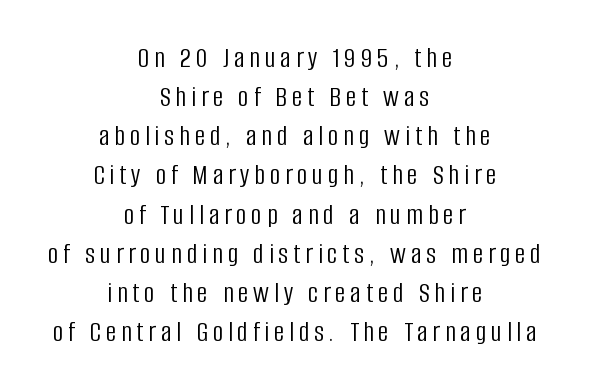
The image shows 29 px light, condensed sans-serif type, upright; set centered, normal line spacing (1.35x), not underlined; low stroke contrast and a large x-height.
